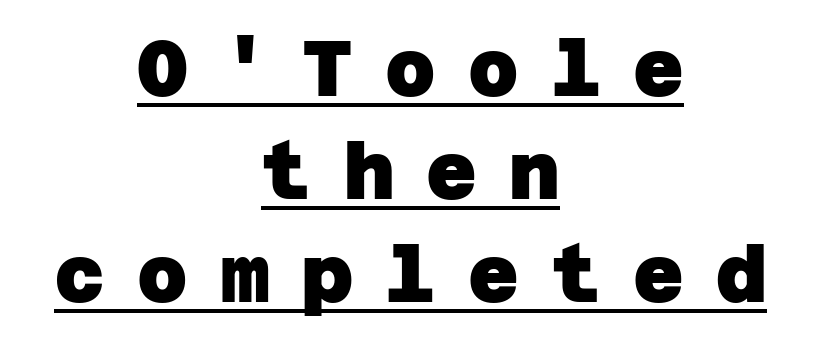
Q: Is the text bold? A: Yes.
Q: Is the typeface a serif or a sans-serif typeface? A: Sans-serif.
Q: Is the text underlined? A: Yes.
Q: How is the paragraph aligned? A: Centered.
Q: Is the spacing between letters normal or unusually wide? A: Unusually wide.
Q: Is the spacing between lines tight, normal or loose? A: Normal.
Q: Width (condensed, normal, or wide)? A: Normal.
Q: Stroke contrast? A: Low.
Q: x-height? A: Large.
